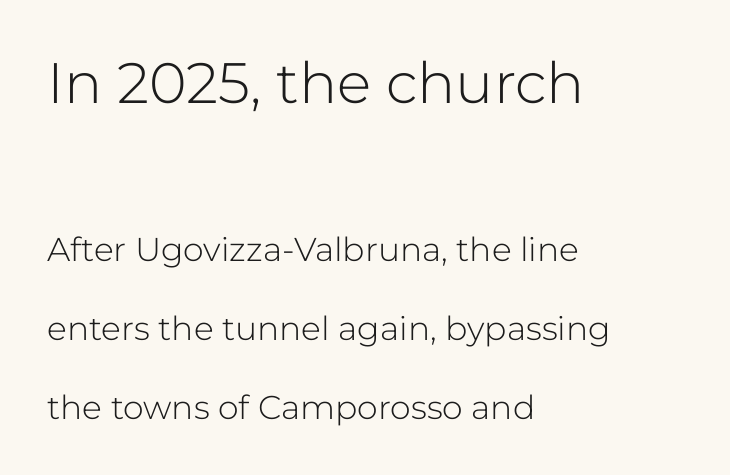
The image shows 57 px light sans-serif type, upright; set left-aligned, loose line spacing (2.39x), normal letter spacing, not underlined; the first (top) block is 1.73x larger; low stroke contrast and a medium x-height.
